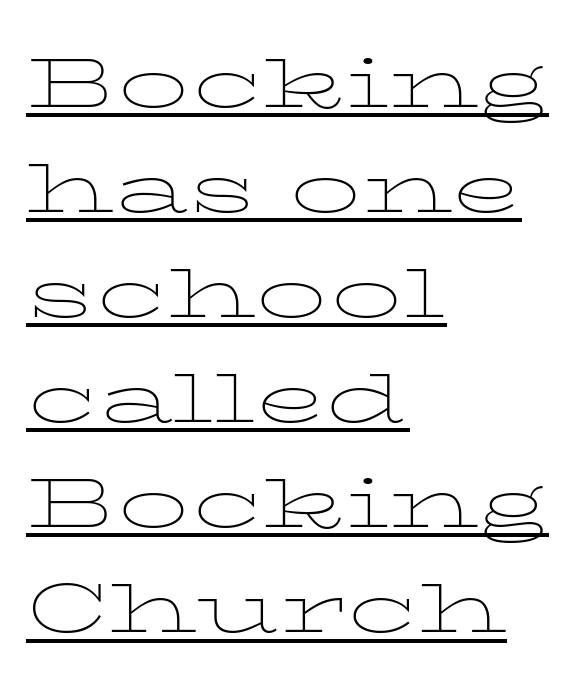
The image shows 71 px thin, wide serif type, upright; set left-aligned, normal line spacing (1.48x), normal letter spacing, underlined; low stroke contrast and a medium x-height.
